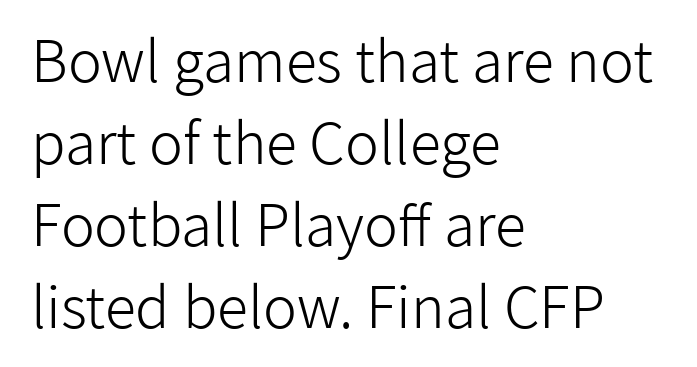
The image shows 57 px light sans-serif type, upright; set left-aligned, normal line spacing (1.44x), normal letter spacing, not underlined; low stroke contrast and a medium x-height.
